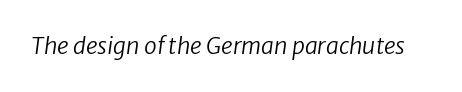
Q: Is the text bold? A: No.
Q: Is the text italic (slanted)? A: Yes, it leans right by about 8 degrees.
Q: Is the text underlined? A: No.
Q: Is the spacing between letters normal or unusually wide? A: Normal.
